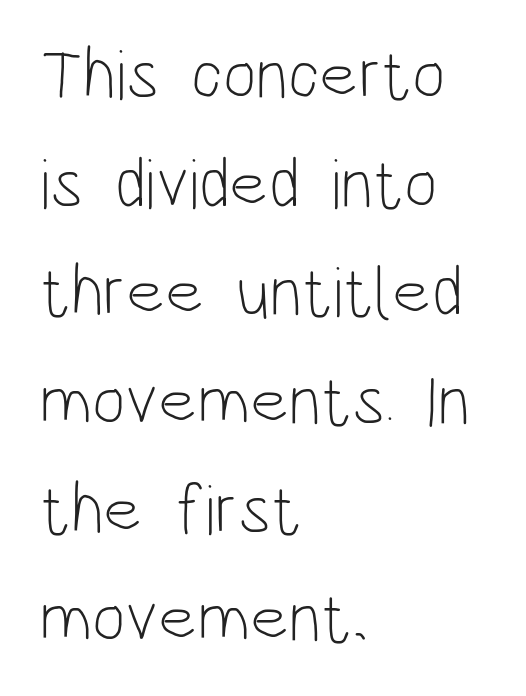
Nothing unusual about the tracking: characters are spaced as the font intends. The face used here is a sans, in the tradition of grotesques and geometrics. The string is rendered with underlining switched off. Is there any slant? The stems are plumb. Honestly, the row spacing looks completely unremarkable. Weight: in the light-to-regular range.
